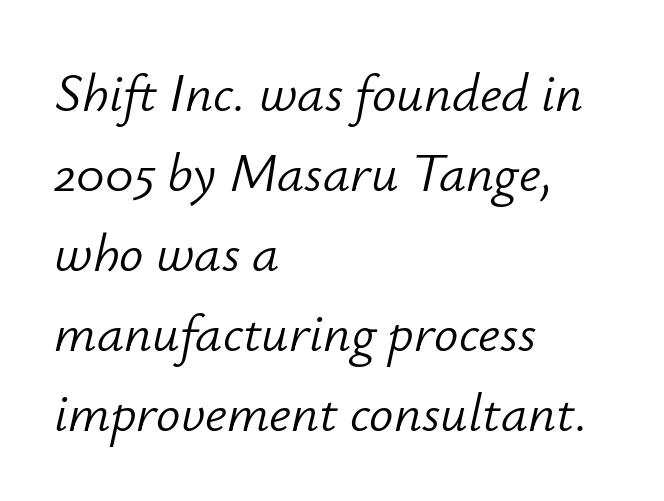
Here the designer chose a conventional face with non-uniform glyph widths. The typesetter chose a ragged-right arrangement here. Students, note that the glyphs here touch the page at normal intervals. Vertical stems look standard width or narrower in stroke.
